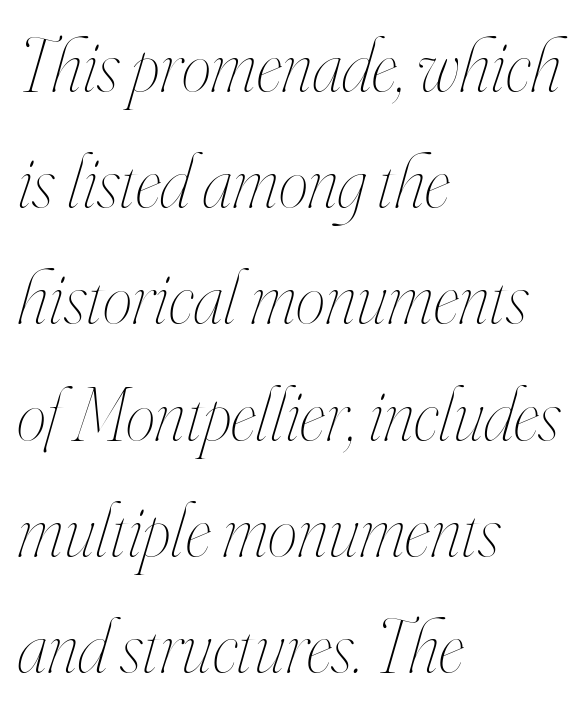
The image shows 75 px thin, condensed type, italic (leaning right); set left-aligned, normal line spacing (1.55x), normal letter spacing, not underlined; high stroke contrast and a small x-height.
